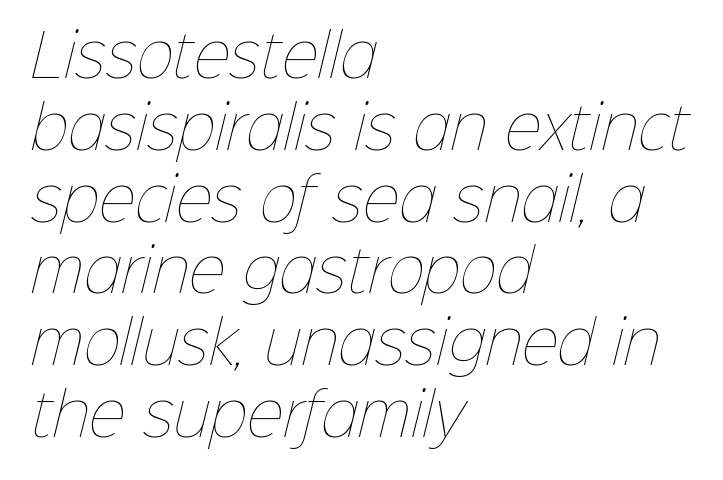
Unmarked baselines from the first word to the last. Horizontal bands of white between lines are of average thickness. Note the varied advance widths — an 'i' is clearly narrower than an 'm'. The rendering keeps characters at their native spacing. Is the block centered? No — it sits flush against the left margin. The typesetting does not lean heavy: it is not bold.
